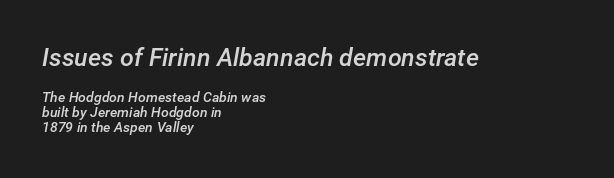
The image shows 25 px text type, italic (leaning right); set left-aligned, tight line spacing (1.07x), normal letter spacing, not underlined; the first (top) block is 1.79x larger.
